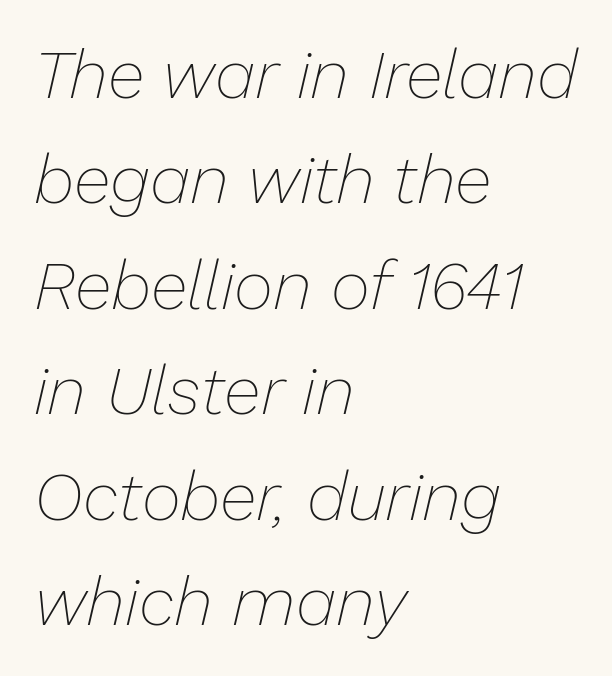
The image shows 68 px thin type, italic (leaning right); set left-aligned, normal line spacing (1.55x), normal letter spacing, not underlined; low stroke contrast and a medium x-height.
